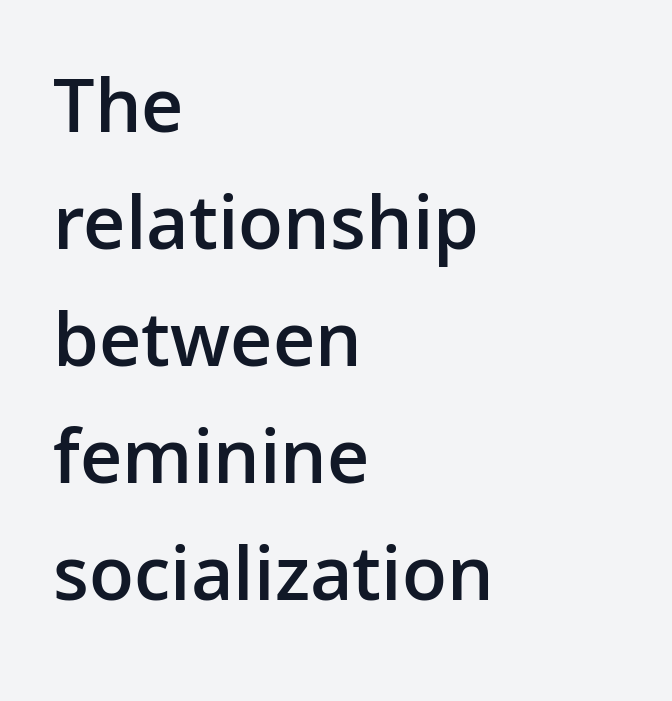
Plain, unruled lines of type. Does extra space separate the letters? No, they use regular spacing. Stroke thickness is moderately raised; the sample reads as semibold. Proportional: the letters do not fall into vertical columns. In terms of letterform style, serifs are entirely absent. A typesetter would mark this as roman, not italic.
